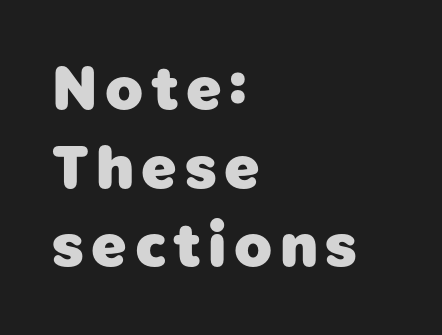
The image shows 62 px heavy sans-serif type; set left-aligned, normal line spacing (1.27x), not underlined; low stroke contrast and a medium x-height.
